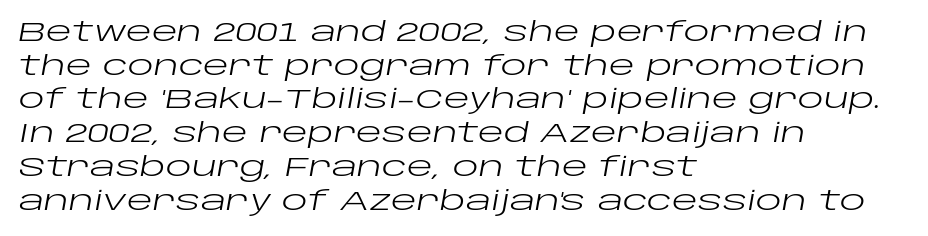
The image shows 27 px text type, italic (leaning right); set left-aligned, normal line spacing (1.25x), normal letter spacing, not underlined.
